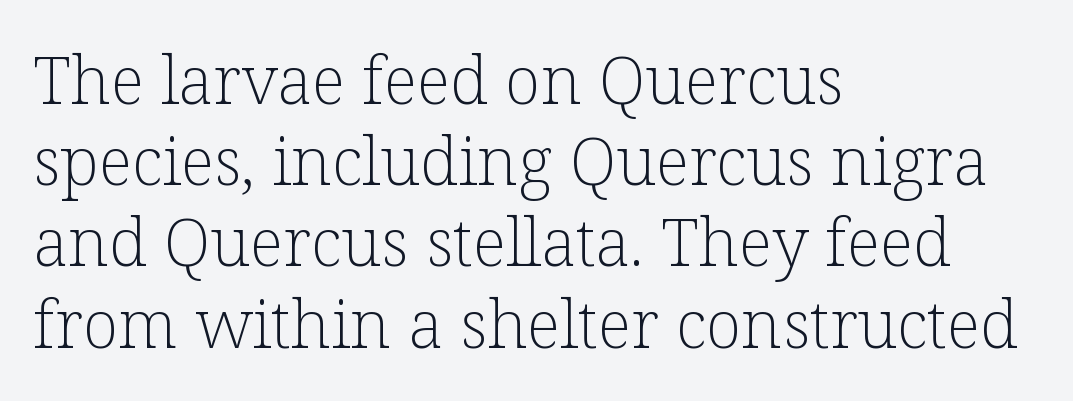
{"serif": "yes", "italic": "no", "bold": "no", "weight": "light", "width": "normal", "stroke_contrast": "low", "x_height": "medium", "monospaced": "no", "underline": "no", "align": "left", "line_spacing_ratio": 1.23, "letter_spacing": "normal", "letter_spacing_em": 0.0, "glyph_px": 66}
